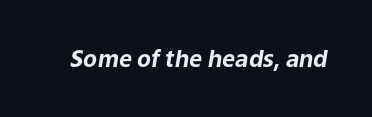
{"italic": "yes", "lean": "right", "slant_degrees": 9, "bold": "yes", "underline": "no", "letter_spacing": "normal", "letter_spacing_em": 0.0, "glyph_px": 23}
